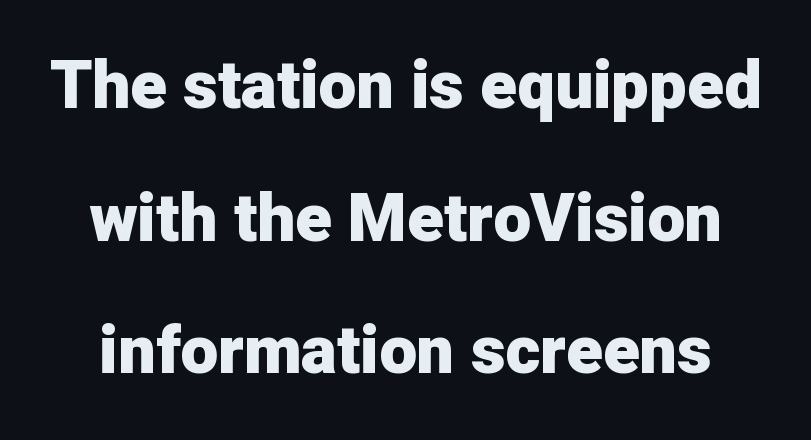
Q: Is the text bold? A: Yes.
Q: Is the text italic (slanted)? A: No, it is upright.
Q: Is the typeface a serif or a sans-serif typeface? A: Sans-serif.
Q: Is the text underlined? A: No.
Q: Is the spacing between letters normal or unusually wide? A: Normal.
Q: Is the spacing between lines tight, normal or loose? A: Loose.
Q: Width (condensed, normal, or wide)? A: Normal.
Q: Stroke contrast? A: Low.
Q: x-height? A: Medium.
Q: Monospaced? A: No.
